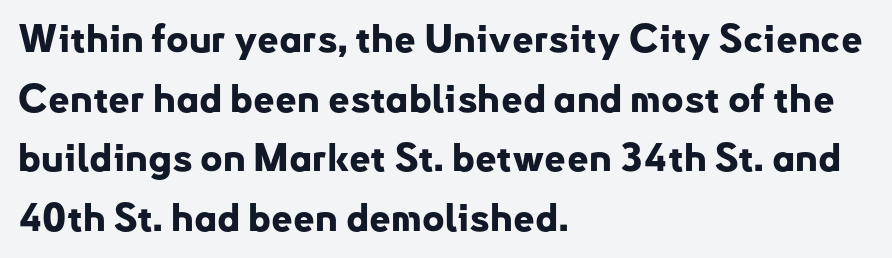
Q: Is the text bold? A: Yes.
Q: Is the text italic (slanted)? A: No, it is upright.
Q: Is the typeface a serif or a sans-serif typeface? A: Sans-serif.
Q: Is the text underlined? A: No.
Q: How is the paragraph aligned? A: Left-aligned.
Q: Is the spacing between letters normal or unusually wide? A: Normal.
Q: Is the spacing between lines tight, normal or loose? A: Normal.
Q: Width (condensed, normal, or wide)? A: Normal.
Q: Stroke contrast? A: Low.
Q: x-height? A: Small.
Q: Monospaced? A: No.
